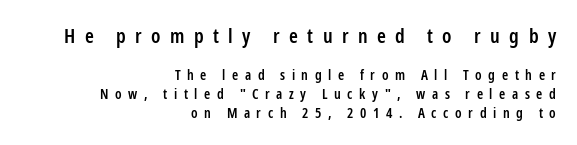
Its strokes are somewhat broadened, the hallmark of semibold type. Letter spacing: wide. No italicization has been applied; the sample stays upright. Interline gaps are of average width in this sample. The space beneath each line is pristine and unruled. The initial chunk of copy outweighs the following chunk in type size.
